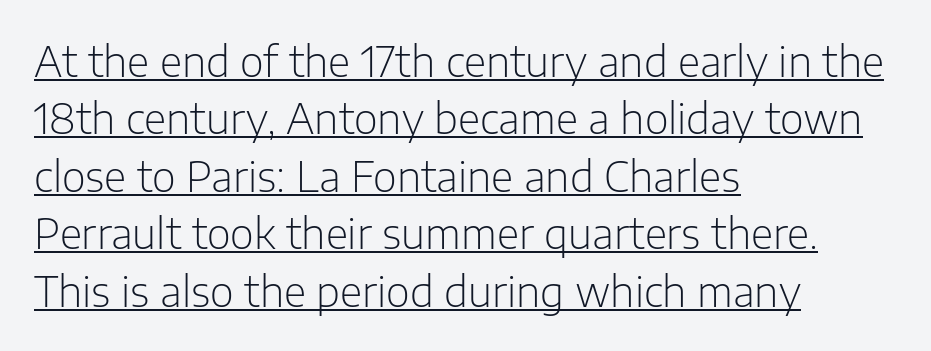
The image shows 41 px light sans-serif type, upright; set left-aligned, normal line spacing (1.4x), normal letter spacing, underlined; low stroke contrast and a medium x-height.
